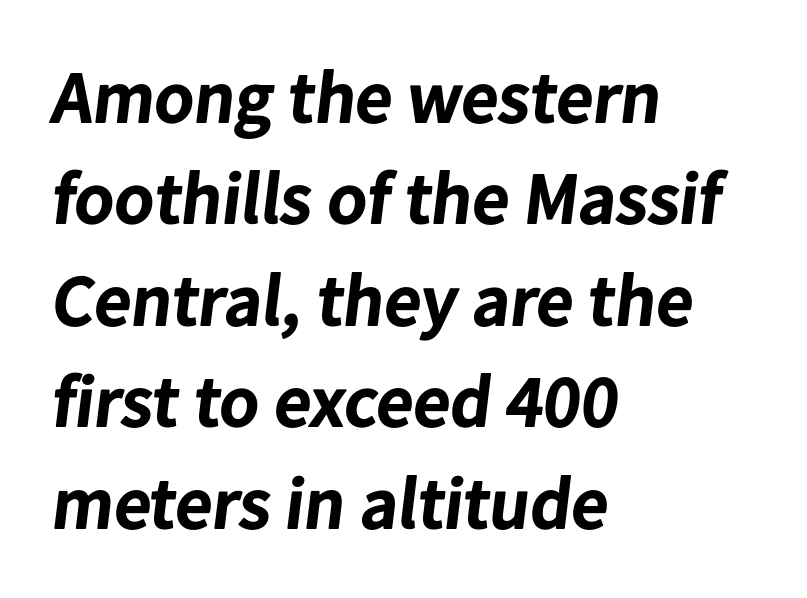
Q: Is the text bold? A: Yes.
Q: Is the typeface a serif or a sans-serif typeface? A: Sans-serif.
Q: Is the text underlined? A: No.
Q: How is the paragraph aligned? A: Left-aligned.
Q: Is the spacing between letters normal or unusually wide? A: Normal.
Q: Is the spacing between lines tight, normal or loose? A: Normal.
Q: Width (condensed, normal, or wide)? A: Normal.
Q: Stroke contrast? A: Low.
Q: x-height? A: Medium.
Q: Monospaced? A: No.
